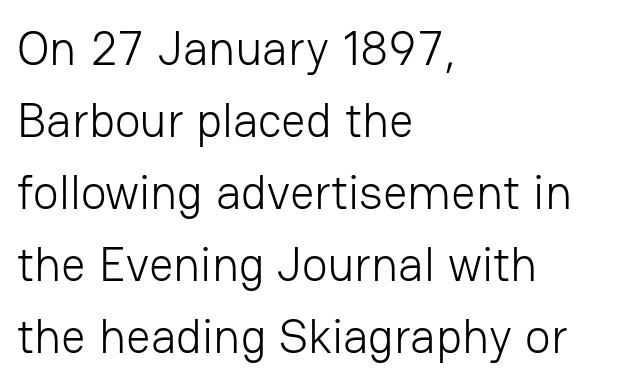
{"serif": "no", "italic": "no", "bold": "no", "weight": "light", "width": "normal", "stroke_contrast": "low", "x_height": "medium", "monospaced": "no", "underline": "no", "align": "left", "line_spacing": "normal", "line_spacing_ratio": 1.5, "letter_spacing": "normal", "letter_spacing_em": 0.0, "glyph_px": 48}
